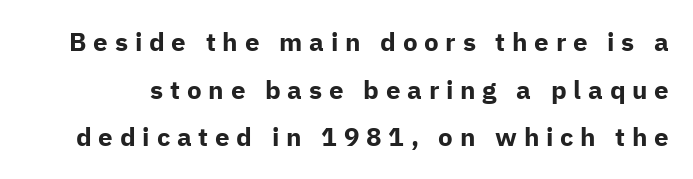
Q: Is the text bold? A: Yes.
Q: Is the text italic (slanted)? A: No, it is upright.
Q: Is the text underlined? A: No.
Q: Is the spacing between letters normal or unusually wide? A: Unusually wide.
